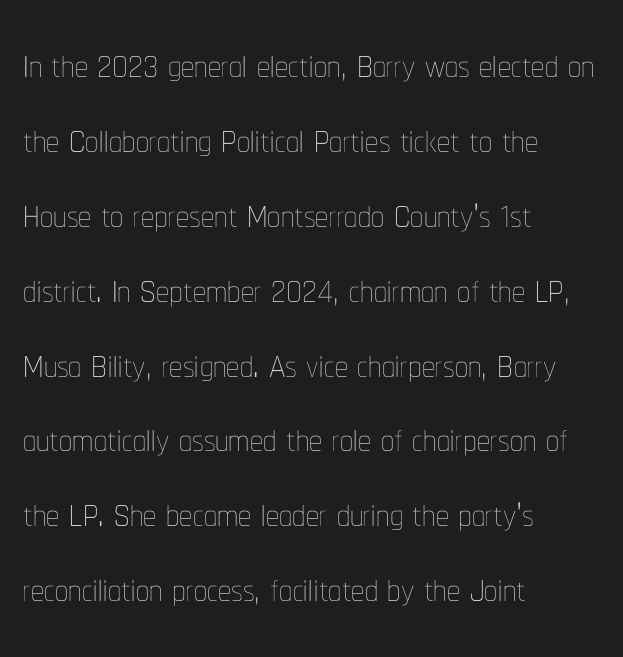
{"italic": "no", "bold": "no", "weight": "thin", "width": "condensed", "stroke_contrast": "low", "x_height": "medium", "monospaced": "no", "underline": "no", "align": "left", "line_spacing": "normal", "line_spacing_ratio": 1.44, "letter_spacing": "normal", "letter_spacing_em": 0.0, "glyph_px": 52}
